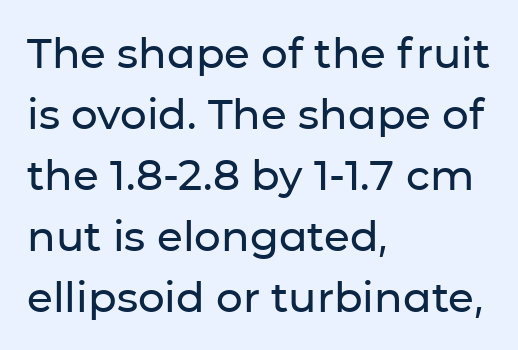
The image shows 42 px sans-serif type, upright; set left-aligned, normal line spacing (1.45x), normal letter spacing, not underlined; low stroke contrast and a medium x-height.
